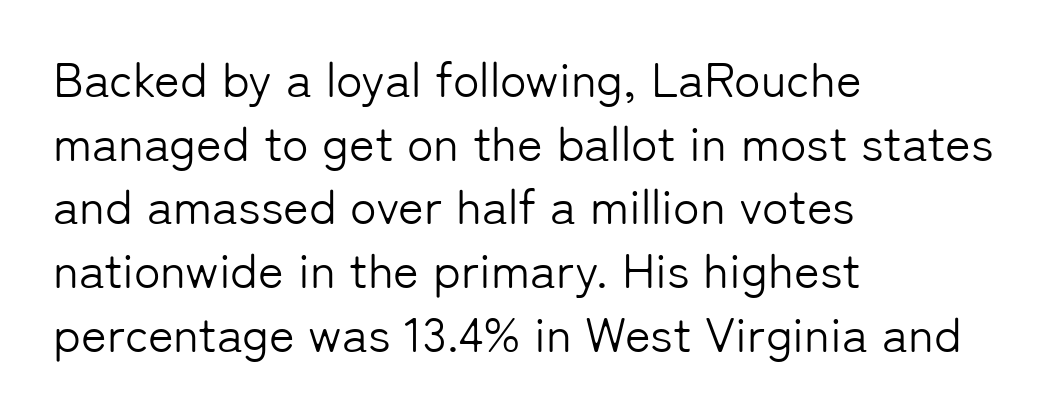
{"serif": "no", "italic": "no", "bold": "no", "weight": "light", "width": "normal", "stroke_contrast": "low", "x_height": "medium", "monospaced": "no", "underline": "no", "align": "left", "line_spacing": "normal", "line_spacing_ratio": 1.3, "letter_spacing": "normal", "letter_spacing_em": 0.0, "glyph_px": 49}
